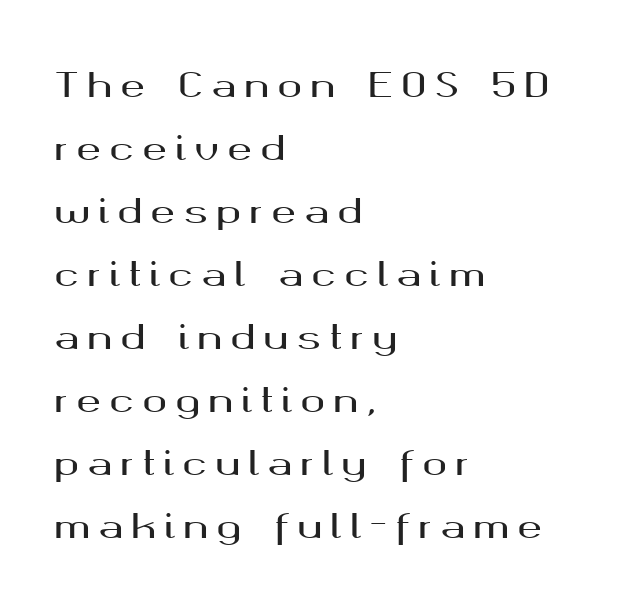
{"serif": "no", "italic": "no", "width": "wide", "stroke_contrast": "medium", "x_height": "medium", "monospaced": "no", "underline": "no", "align": "left", "line_spacing": "loose", "line_spacing_ratio": 1.91, "letter_spacing": "wide", "letter_spacing_em": 0.25, "glyph_px": 33}
